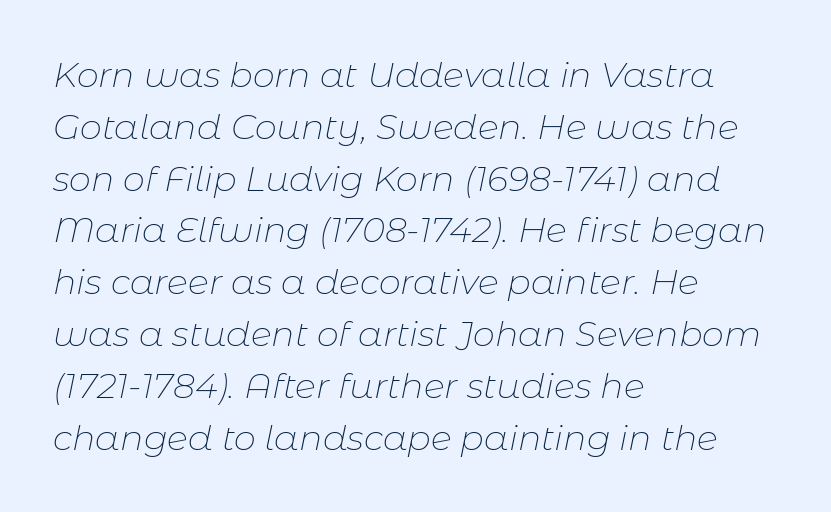
The image shows 35 px thin type, italic (leaning right); set left-aligned, normal line spacing (1.48x), normal letter spacing, not underlined; low stroke contrast and a medium x-height.
